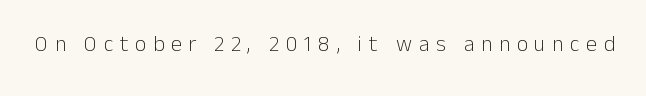
Q: Is the text bold? A: No.
Q: Is the text italic (slanted)? A: No, it is upright.
Q: Is the text underlined? A: No.
Q: Is the spacing between letters normal or unusually wide? A: Unusually wide.
